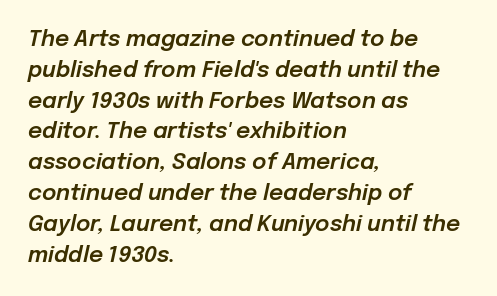
The image shows 22 px text type, italic (leaning right); set left-aligned, normal line spacing (1.4x), normal letter spacing, not underlined.
